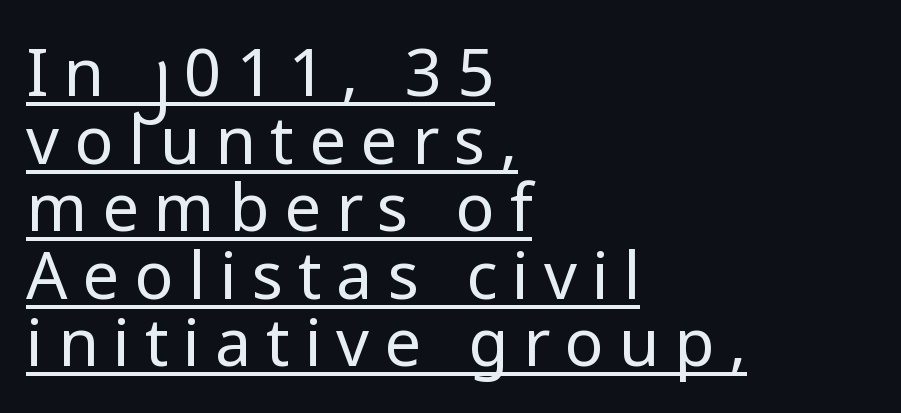
The image shows 65 px regular-weight sans-serif type, upright; set left-aligned, tight line spacing (1.04x), unusually wide letter spacing (+0.23 em), underlined; low stroke contrast and a medium x-height.
